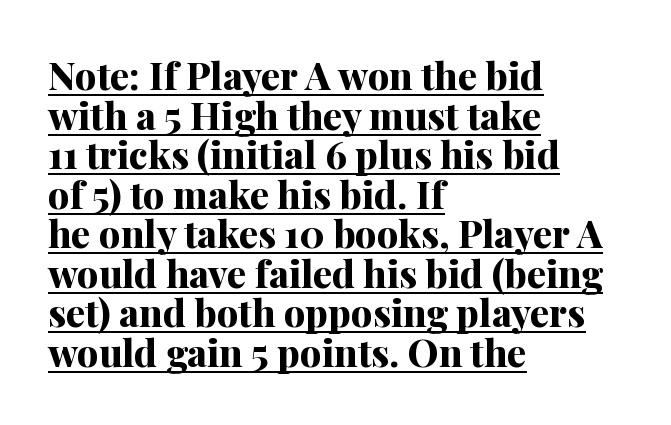
Q: Is the text bold? A: Yes.
Q: Is the text italic (slanted)? A: No, it is upright.
Q: Is the typeface a serif or a sans-serif typeface? A: Serif.
Q: Is the text underlined? A: Yes.
Q: How is the paragraph aligned? A: Left-aligned.
Q: Is the spacing between letters normal or unusually wide? A: Normal.
Q: Is the spacing between lines tight, normal or loose? A: Tight.
Q: Width (condensed, normal, or wide)? A: Normal.
Q: Stroke contrast? A: Medium.
Q: x-height? A: Medium.
Q: Monospaced? A: No.
